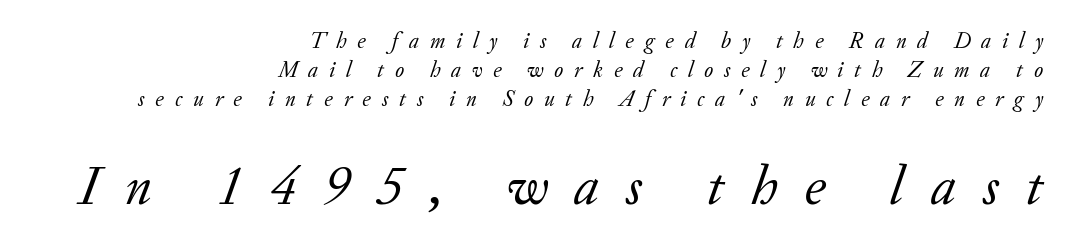
These lines have a slow, spaced-out rhythm from letter to letter. Evenly set lines give the paragraph a standard silhouette. Is the type slanted? Yes — the strokes lean at a clear angle. Check where the strokes stop: tiny serifs finish them off.
